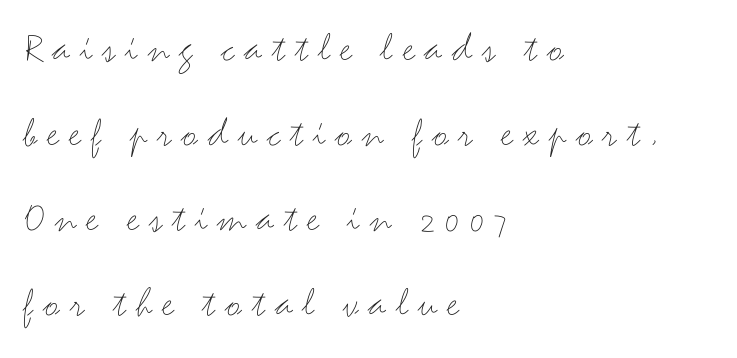
Letter spacing: wide. This rendering employs a face without finishing strokes, i.e., a sans-serif. Character widths vary here, with narrow letters taking less room than wide ones. Left-aligned paragraph, ragged on the right.
